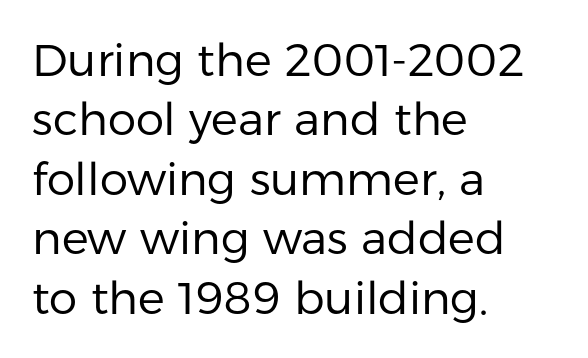
{"serif": "no", "italic": "no", "bold": "no", "weight": "regular", "width": "normal", "stroke_contrast": "low", "x_height": "medium", "monospaced": "no", "underline": "no", "align": "left", "line_spacing": "normal", "line_spacing_ratio": 1.32, "letter_spacing": "normal", "letter_spacing_em": 0.0, "glyph_px": 45}
